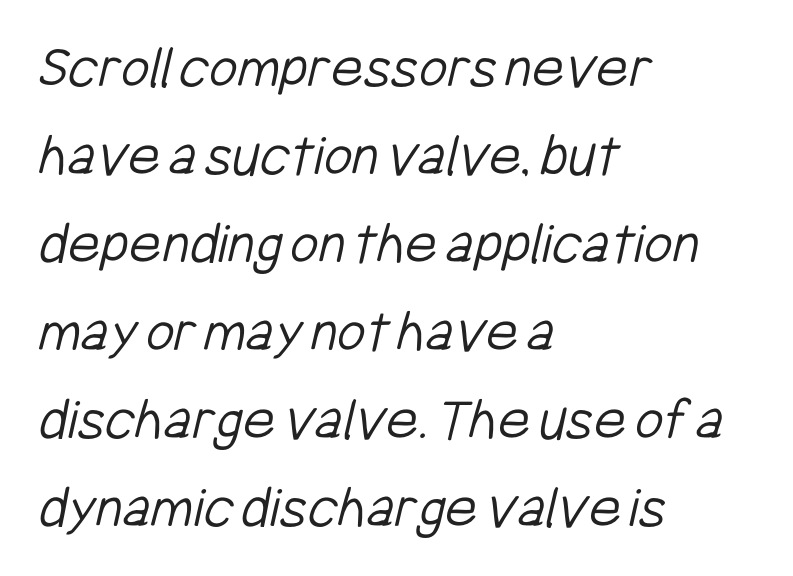
{"serif": "no", "bold": "no", "weight": "light", "width": "condensed", "stroke_contrast": "low", "x_height": "medium", "monospaced": "no", "underline": "no", "align": "left", "line_spacing": "normal", "line_spacing_ratio": 1.42, "letter_spacing": "normal", "letter_spacing_em": 0.0, "glyph_px": 62}
